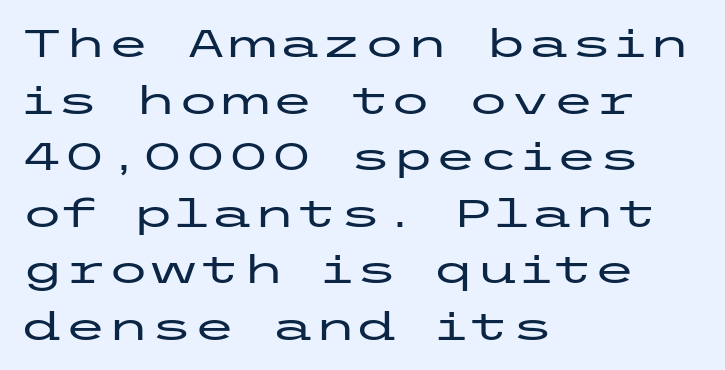
Q: Is the text italic (slanted)? A: No, it is upright.
Q: Is the typeface a serif or a sans-serif typeface? A: Sans-serif.
Q: Is the text underlined? A: No.
Q: How is the paragraph aligned? A: Left-aligned.
Q: Is the spacing between letters normal or unusually wide? A: Normal.
Q: Is the spacing between lines tight, normal or loose? A: Normal.
Q: Width (condensed, normal, or wide)? A: Wide.
Q: Stroke contrast? A: Low.
Q: x-height? A: Medium.
